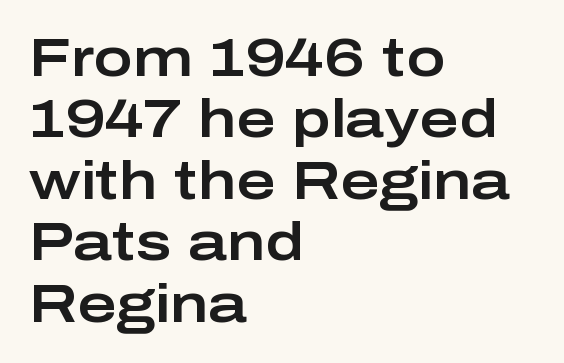
Italic: no, the glyphs are upright roman. Any mark beneath the type? The region is blank. The gaps between neighbouring characters are ordinary and unremarkable. A student would call this left alignment; a typographer would say flush left, rag right. The type family on display is of the sans-serif kind.
